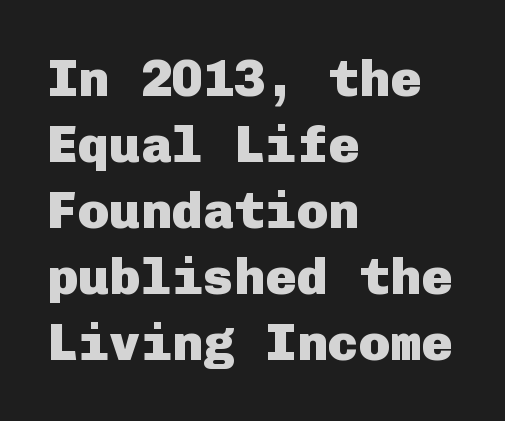
{"serif": "no", "italic": "no", "bold": "yes", "weight": "heavy", "width": "normal", "stroke_contrast": "low", "x_height": "medium", "underline": "no", "align": "left", "line_spacing": "normal", "line_spacing_ratio": 1.27, "letter_spacing": "normal", "letter_spacing_em": 0.0, "glyph_px": 52}
